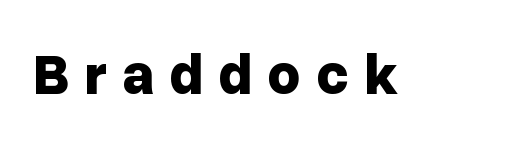
Q: Is the text bold? A: Yes.
Q: Is the text italic (slanted)? A: No, it is upright.
Q: Is the typeface a serif or a sans-serif typeface? A: Sans-serif.
Q: Is the text underlined? A: No.
Q: Is the spacing between letters normal or unusually wide? A: Unusually wide.
Q: Width (condensed, normal, or wide)? A: Normal.
Q: Stroke contrast? A: Low.
Q: x-height? A: Medium.
Q: Monospaced? A: No.
